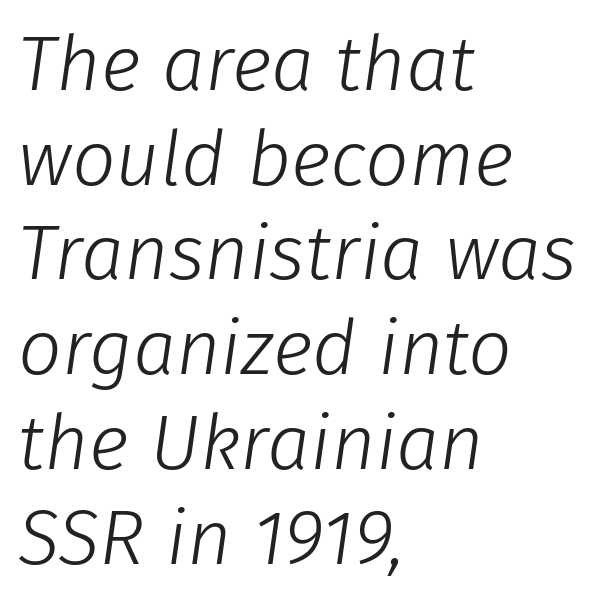
You could call the tracking neutral — neither tight nor loose. Underline: absent. Each line starts at the same left margin while the right side varies. Character widths vary here, with narrow letters taking less room than wide ones. A quiet, ordinary-to-light weight characterises the typeface.
